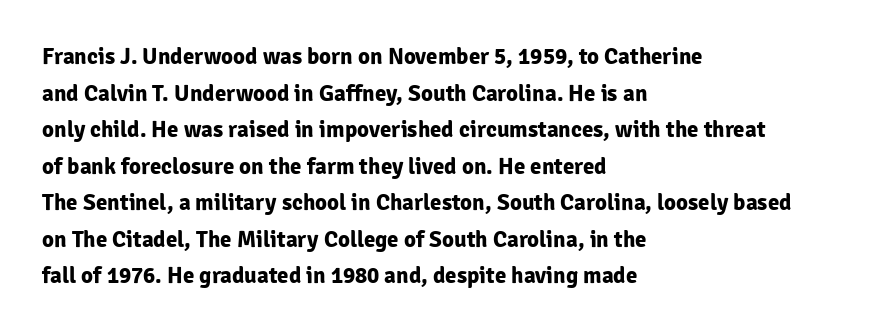
Visually the block forms a straight wall on the left and a jagged coastline on the right. The letters are bold, with thick, heavy strokes. The gap between lines stays unmarked. This sample keeps an unexceptional amount of space between lines. The horizontal fit of the characters is conventional and even. Vertical strokes here are truly vertical.
